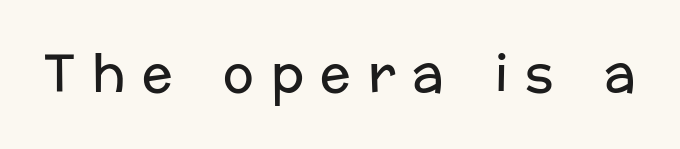
The image shows 51 px regular-weight sans-serif type, upright; set unusually wide letter spacing (+0.33 em), not underlined; low stroke contrast and a medium x-height.
